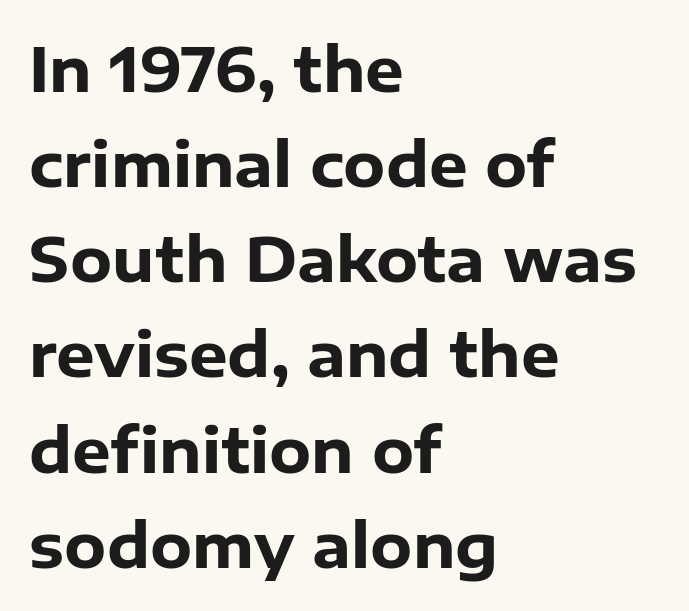
{"serif": "no", "italic": "no", "bold": "yes", "weight": "heavy", "width": "normal", "stroke_contrast": "low", "x_height": "medium", "monospaced": "no", "underline": "no", "align": "left", "line_spacing": "normal", "line_spacing_ratio": 1.56, "letter_spacing": "normal", "letter_spacing_em": 0.0, "glyph_px": 61}
